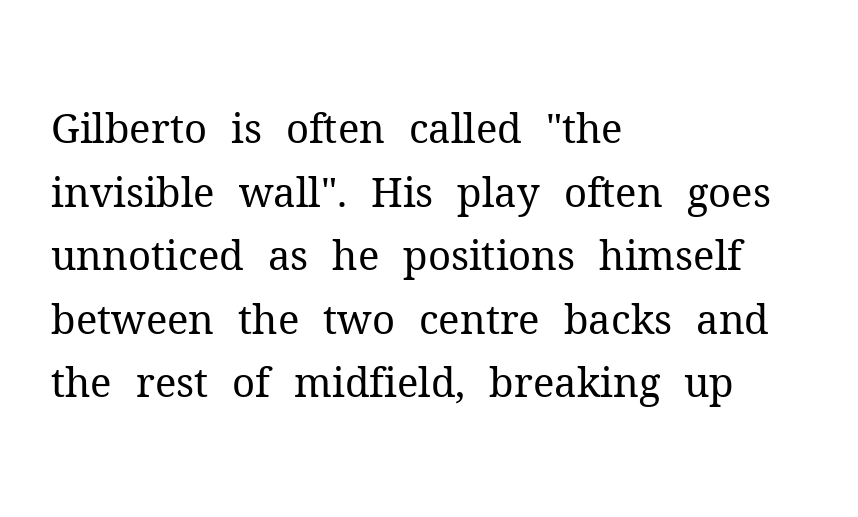
Is this a heavy cut? Hardly; it is regular or lighter. Horizontal alignment here is leftward, the default for most running prose. In terms of leading, this rendering sits right in the middle. The letters advance in unequal steps, a hallmark of proportional type.
